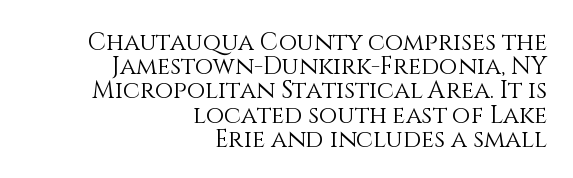
Q: Is the text bold? A: No.
Q: Is the text italic (slanted)? A: No, it is upright.
Q: Is the text underlined? A: No.
Q: How is the paragraph aligned? A: Right-aligned.
Q: Is the spacing between letters normal or unusually wide? A: Normal.
Q: Is the spacing between lines tight, normal or loose? A: Tight.
